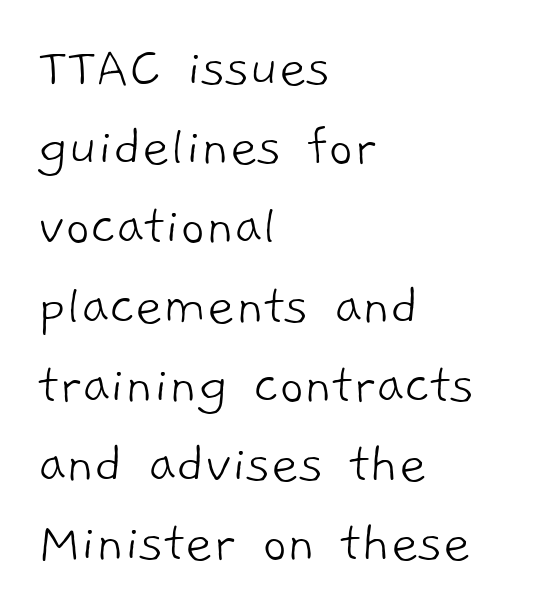
Observe the ordinary spacing: letters are neighbours, not strangers. Looks like regular typesetting: each glyph gets only the width it needs. The face looks like a standard text weight, possibly lighter. In terms of letterform style, serifs are entirely absent. The zone under the glyphs is completely vacant.
